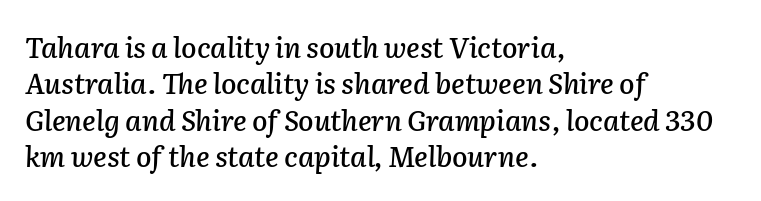
The image shows 28 px text type, italic (leaning right); set left-aligned, normal line spacing (1.3x), normal letter spacing, not underlined; low stroke contrast and a medium x-height.
